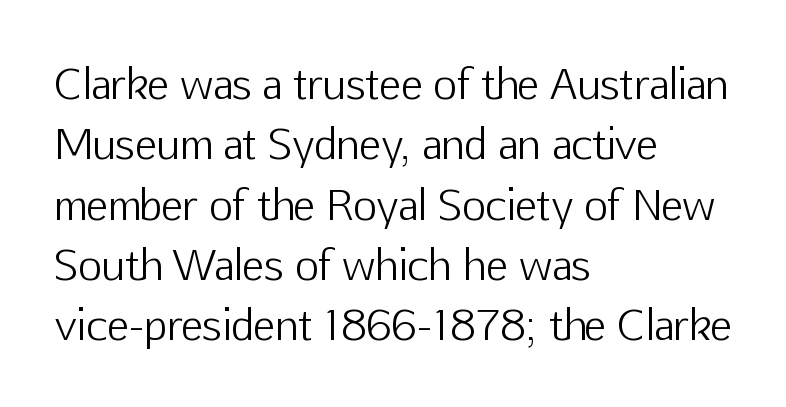
{"serif": "no", "italic": "no", "bold": "no", "weight": "light", "width": "normal", "stroke_contrast": "low", "x_height": "medium", "monospaced": "no", "underline": "no", "align": "left", "line_spacing": "normal", "line_spacing_ratio": 1.47, "letter_spacing": "normal", "letter_spacing_em": 0.0, "glyph_px": 41}
